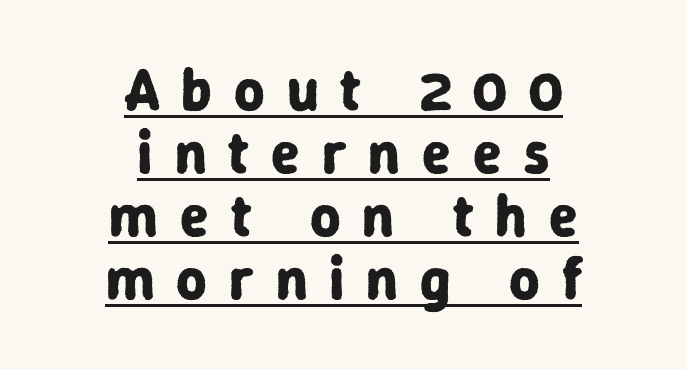
Q: Is the text bold? A: Yes.
Q: Is the text italic (slanted)? A: No, it is upright.
Q: Is the typeface a serif or a sans-serif typeface? A: Sans-serif.
Q: Is the text underlined? A: Yes.
Q: How is the paragraph aligned? A: Centered.
Q: Is the spacing between letters normal or unusually wide? A: Unusually wide.
Q: Is the spacing between lines tight, normal or loose? A: Tight.
Q: Width (condensed, normal, or wide)? A: Normal.
Q: Stroke contrast? A: Low.
Q: x-height? A: Medium.
Q: Monospaced? A: No.
